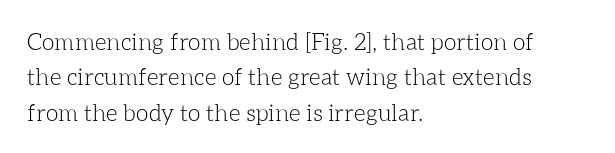
The face looks like a standard text weight, possibly lighter. Vertical strokes here are truly vertical. These lines keep a tight, regular rhythm from letter to letter. Leading matches the norm, producing a regular column. Left-aligned paragraph, ragged on the right. The space directly below the letters is spotless.
